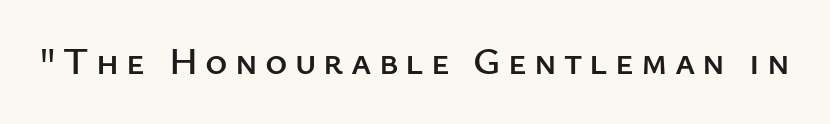
Q: Is the text italic (slanted)? A: No, it is upright.
Q: Is the typeface a serif or a sans-serif typeface? A: Sans-serif.
Q: Is the text underlined? A: No.
Q: Width (condensed, normal, or wide)? A: Normal.
Q: Stroke contrast? A: Low.
Q: x-height? A: Medium.
Q: Monospaced? A: No.
